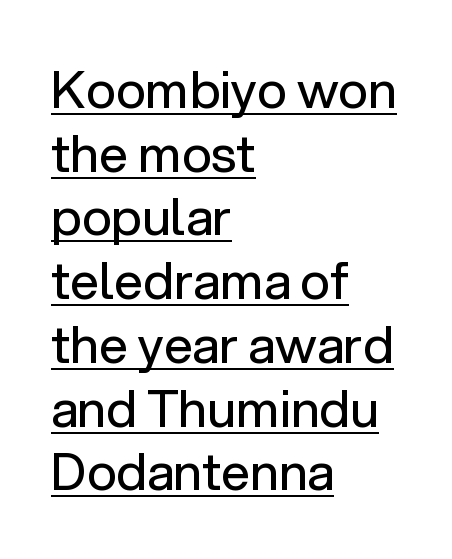
The rendering keeps characters at their native spacing. Italic: no, the glyphs are upright roman. In designer terms, the underline attribute is active on this setting. Looks like regular typesetting: each glyph gets only the width it needs. The setting favours the left margin, as ordinary paragraphs usually do. Is the type heavy? It reads as light-to-regular instead.
